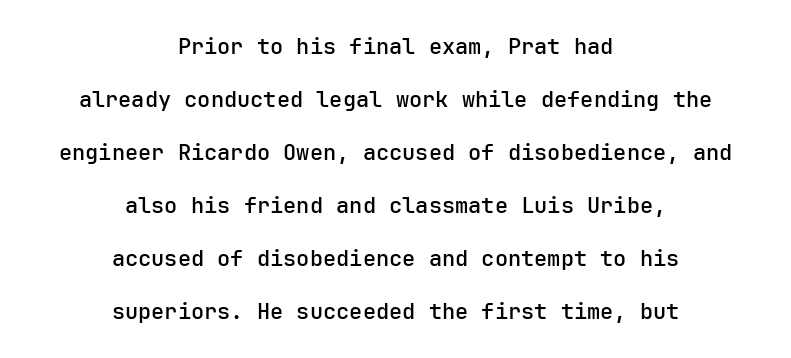
The image shows 22 px text type, upright; set centered, loose line spacing (2.41x), normal letter spacing, not underlined.
